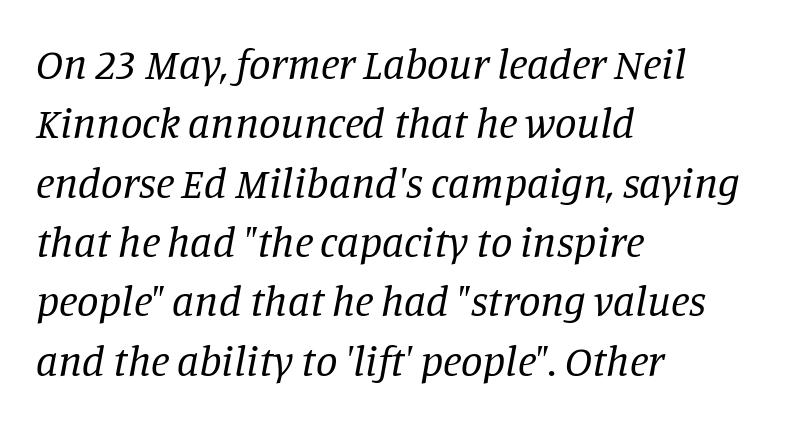
Old-style or modern, the face here clearly has serifs. A light-to-regular cut is what we see here. Notice how descenders clear the ascenders below comfortably — that's standard leading. Horizontal alignment here is leftward, the default for most running prose. Underline: absent.
